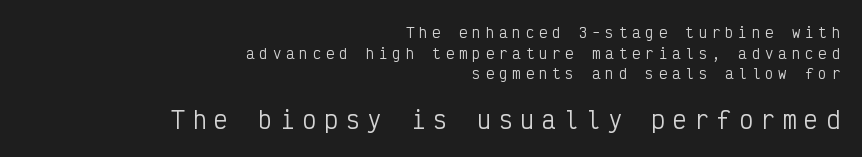
The characters are drawn with everyday or finer stroke widths. Horizontal alignment here is rightward, an uncommon choice for prose. A typesetter would call this leading conventional body-copy spacing. You get the small type first, then a jump to larger type. Does extra space separate the letters? Yes, quite a lot of it. The gap between lines stays unmarked.
